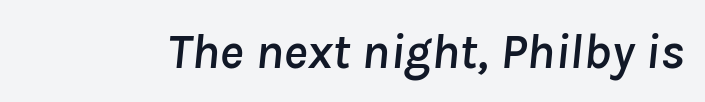
Short note: letters normally spaced. When letters slant like this, we call the style italic. Any mark beneath the type? The region is blank. The face used here is proportionally spaced, like ordinary book or web type.
